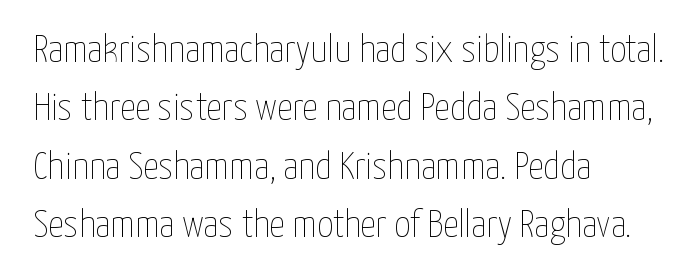
The image shows 39 px thin, condensed type, upright; set left-aligned, normal line spacing (1.5x), normal letter spacing, not underlined; low stroke contrast and a medium x-height.
